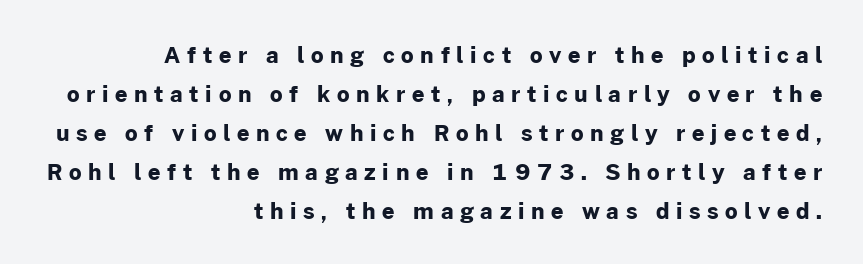
The image shows 22 px bold type, upright; set right-aligned, line spacing 1.77x, unusually wide letter spacing (+0.3 em), not underlined.
